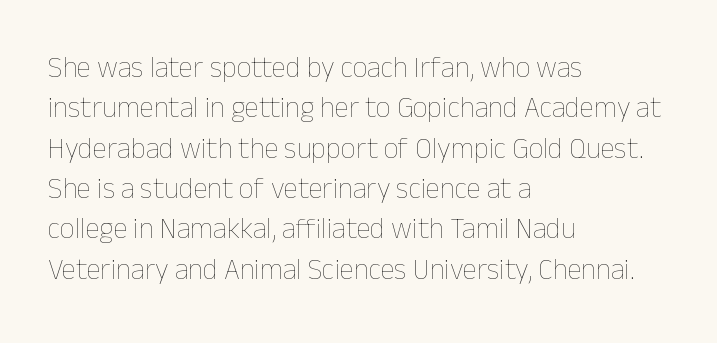
The image shows 29 px thin type, upright; set left-aligned, normal line spacing (1.39x), normal letter spacing, not underlined; low stroke contrast and a medium x-height.
